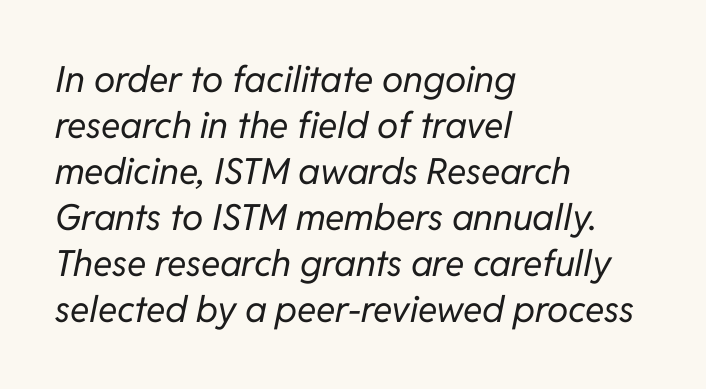
The strip under each line holds only bare page. Compared with a typical body face, this is equally light or lighter still. The face used here is proportionally spaced, like ordinary book or web type. The paragraph shown leans on its left margin. The rows are spaced the way most documents space them. The passage shown leans; its letterforms are oblique.
